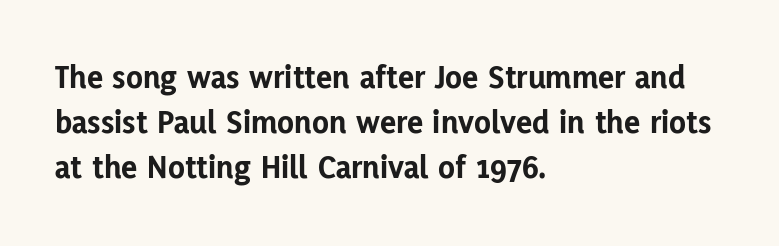
The rows are spaced the way most documents space them. The typeface chosen for these lines omits serifs. The letterforms sit shoulder to shoulder at normal distance. Any mark beneath the type? The region is blank.
